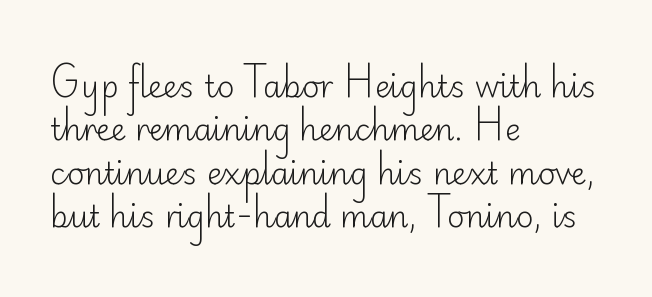
No word sits above an underline. Weight: not bold — regular or lighter. Short and long lines alike share a common starting point at left. Between one letter and the next there's only the usual sliver of space.
